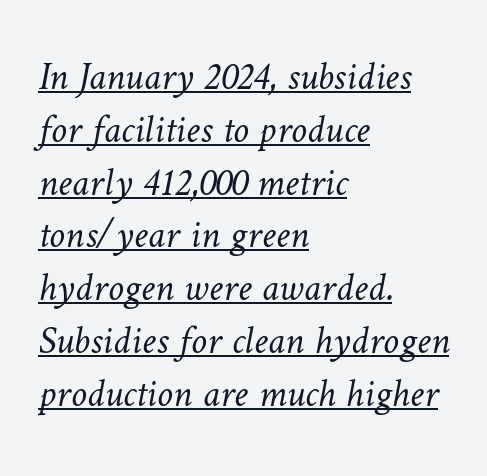
{"bold": "no", "weight": "light", "width": "normal", "stroke_contrast": "low", "x_height": "medium", "monospaced": "no", "underline": "yes", "align": "left", "line_spacing": "normal", "line_spacing_ratio": 1.32, "letter_spacing": "normal", "letter_spacing_em": 0.0, "glyph_px": 40}
